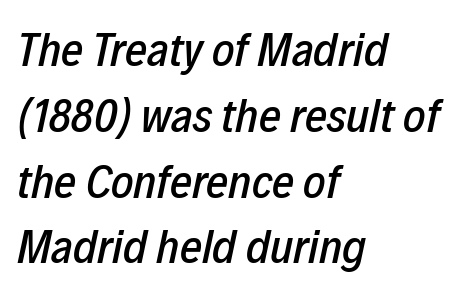
Q: Is the text italic (slanted)? A: Yes, it leans right by about 12 degrees.
Q: Is the text underlined? A: No.
Q: How is the paragraph aligned? A: Left-aligned.
Q: Is the spacing between letters normal or unusually wide? A: Normal.
Q: Is the spacing between lines tight, normal or loose? A: Normal.
Q: Width (condensed, normal, or wide)? A: Condensed.
Q: Stroke contrast? A: Low.
Q: x-height? A: Medium.
Q: Monospaced? A: No.
